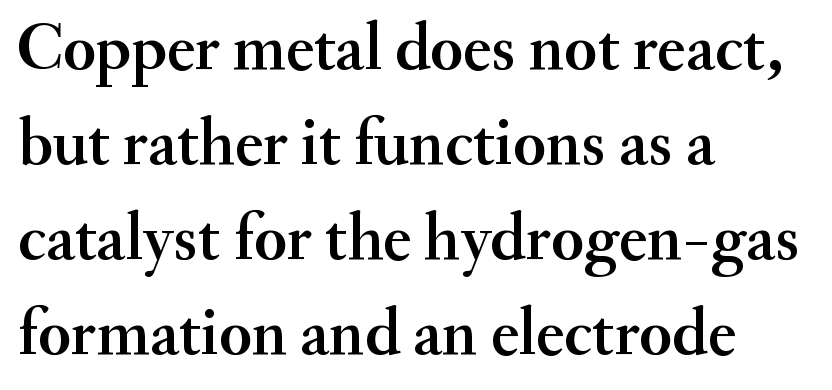
The image shows 67 px serif type, upright; set left-aligned, normal line spacing (1.42x), normal letter spacing, not underlined; medium stroke contrast and a small x-height.
